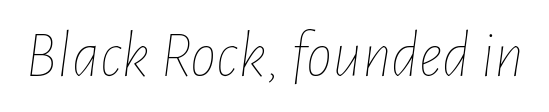
Q: Is the text bold? A: No.
Q: Is the text italic (slanted)? A: Yes, it leans right by about 7 degrees.
Q: Is the text underlined? A: No.
Q: Is the spacing between letters normal or unusually wide? A: Normal.
Q: Width (condensed, normal, or wide)? A: Condensed.
Q: Stroke contrast? A: Low.
Q: x-height? A: Medium.
Q: Monospaced? A: No.
